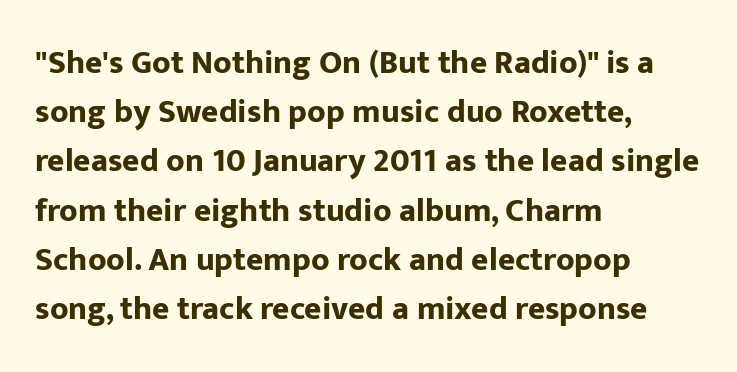
{"serif": "no", "italic": "no", "bold": "yes", "weight": "bold", "width": "normal", "stroke_contrast": "low", "x_height": "medium", "monospaced": "no", "underline": "no", "align": "left", "line_spacing": "normal", "line_spacing_ratio": 1.49, "letter_spacing": "normal", "letter_spacing_em": 0.0, "glyph_px": 33}
